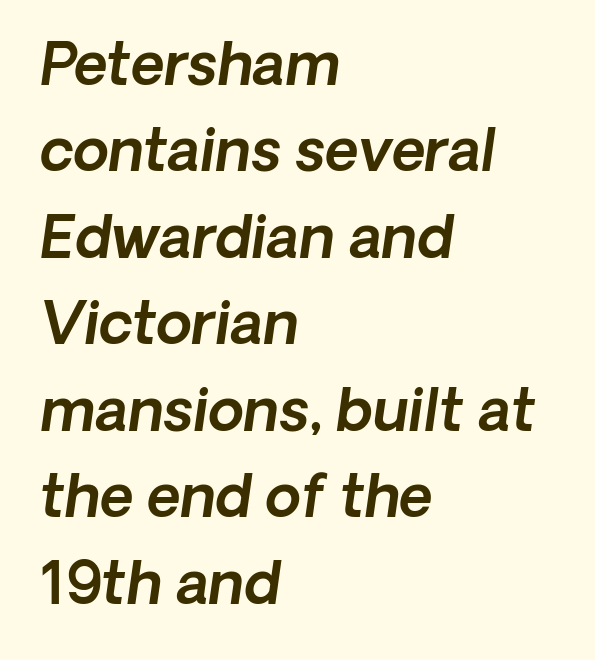
Alignment: flush left. The passage shown is typed in a proportional face where columns would drift. The whole block is typeset with a tilt. The rendering uses a moderate line-height, typical for paragraphs. Each word holds together tightly as a unit, with standard inter-letter gaps.
